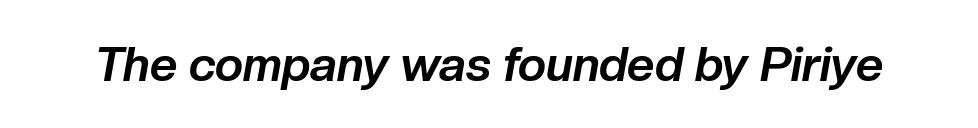
Italic: yes, the glyphs are oblique. The letters advance in unequal steps, a hallmark of proportional type. The letters sit at their default tracking, neither squeezed nor spread. Each row of text sits above clean, open space. Pretty heavy lettering here — definitely bold.
